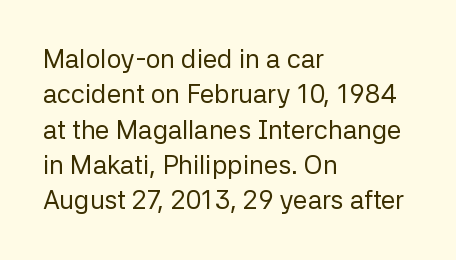
{"italic": "no", "bold": "no", "underline": "no", "align": "left", "line_spacing": "normal", "line_spacing_ratio": 1.36, "letter_spacing": "normal", "letter_spacing_em": 0.0, "glyph_px": 26}
